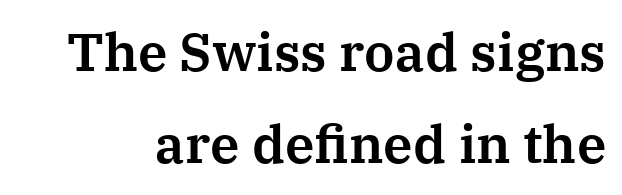
The image shows 53 px serif type, upright; set line spacing 1.74x, normal letter spacing, not underlined; medium stroke contrast and a medium x-height.
